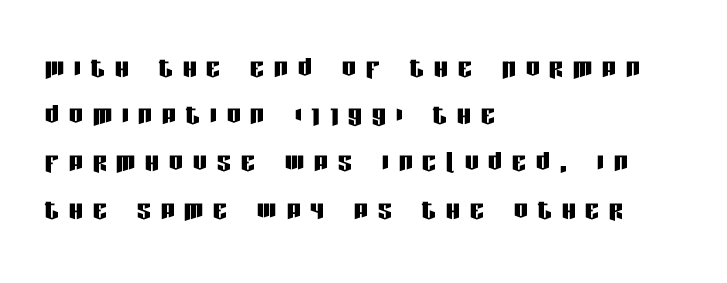
A typesetter would call this proportional, since set widths differ per character. The letters are spread apart with noticeably loose tracking. This is roman type, the default non-slanted kind. Leading: standard. Any mark beneath the type? The region is blank. All the whitespace from short lines collects on the right.
